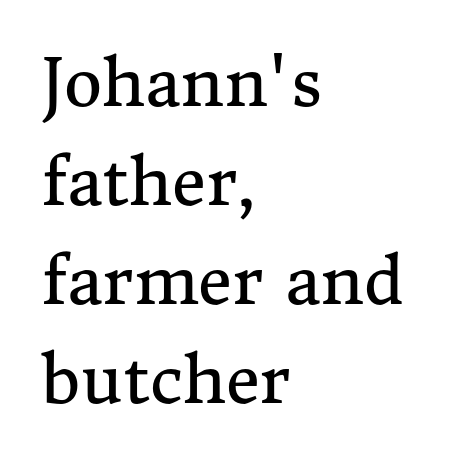
{"serif": "yes", "italic": "no", "bold": "no", "weight": "regular", "width": "normal", "stroke_contrast": "medium", "x_height": "medium", "monospaced": "no", "underline": "no", "align": "left", "line_spacing": "normal", "line_spacing_ratio": 1.5, "letter_spacing": "normal", "letter_spacing_em": 0.0, "glyph_px": 66}
